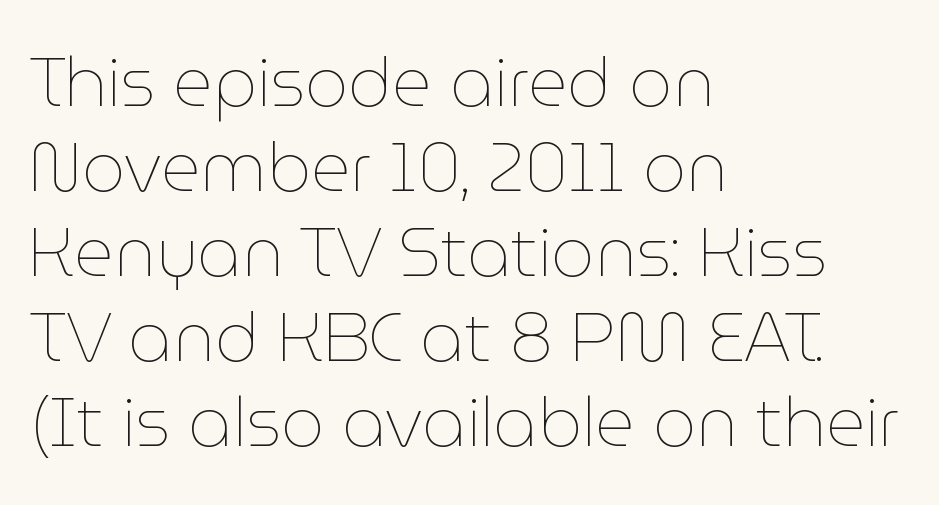
{"italic": "no", "bold": "no", "weight": "thin", "width": "normal", "stroke_contrast": "low", "x_height": "medium", "monospaced": "no", "underline": "no", "align": "left", "line_spacing": "normal", "line_spacing_ratio": 1.25, "letter_spacing": "normal", "letter_spacing_em": 0.0, "glyph_px": 68}
